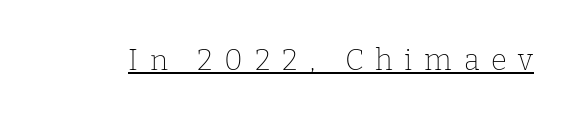
Q: Is the text bold? A: No.
Q: Is the text italic (slanted)? A: No, it is upright.
Q: Is the typeface a serif or a sans-serif typeface? A: Serif.
Q: Is the text underlined? A: Yes.
Q: Is the spacing between letters normal or unusually wide? A: Unusually wide.
Q: Width (condensed, normal, or wide)? A: Normal.
Q: Stroke contrast? A: Low.
Q: x-height? A: Medium.
Q: Monospaced? A: No.
